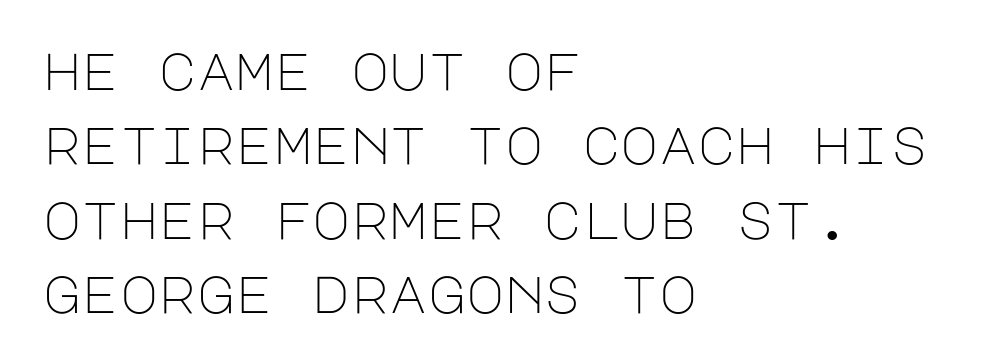
Q: Is the text bold? A: No.
Q: Is the text italic (slanted)? A: No, it is upright.
Q: Is the typeface a serif or a sans-serif typeface? A: Sans-serif.
Q: Is the text underlined? A: No.
Q: How is the paragraph aligned? A: Left-aligned.
Q: Is the spacing between letters normal or unusually wide? A: Normal.
Q: Is the spacing between lines tight, normal or loose? A: Normal.
Q: Width (condensed, normal, or wide)? A: Normal.
Q: Stroke contrast? A: Low.
Q: x-height? A: Large.
